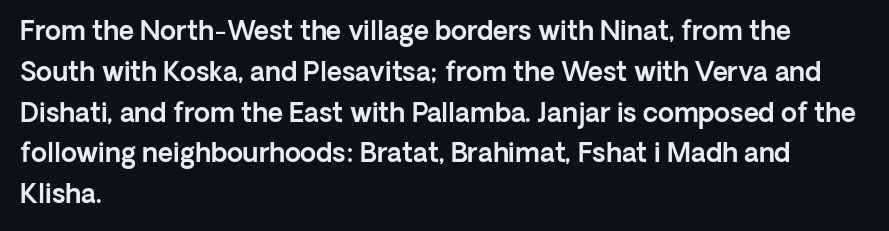
The image shows 26 px text type, upright; set left-aligned, normal line spacing (1.57x), normal letter spacing, not underlined.
